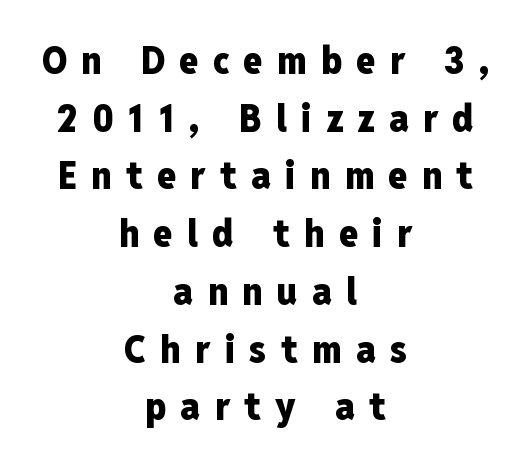
{"serif": "no", "italic": "no", "bold": "yes", "weight": "heavy", "width": "condensed", "stroke_contrast": "low", "x_height": "medium", "monospaced": "no", "underline": "no", "align": "center", "line_spacing": "normal", "line_spacing_ratio": 1.48, "letter_spacing": "wide", "letter_spacing_em": 0.37, "glyph_px": 39}
